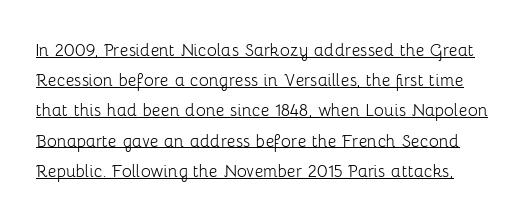
Does the lettering tilt? It doesn't — this is upright. These characters rest on top of a visible drawn line. On a weight scale, this lands at 450 or below. Each word holds together tightly as a unit, with standard inter-letter gaps.
